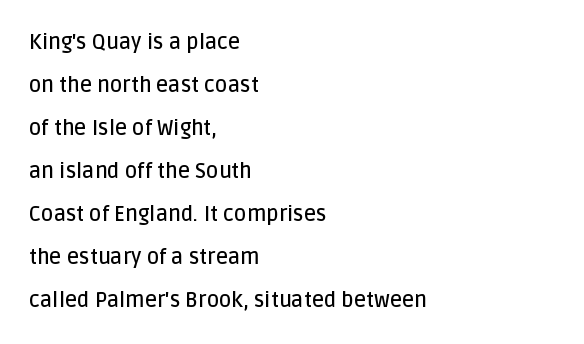
Every stem runs plumb, perpendicular to the baseline. This block would shrink considerably if given ordinary leading; it's expanded now. The paragraph has a hard left edge and a soft right edge. Short note: letters normally spaced. Check the space under the baseline: it is left empty.
